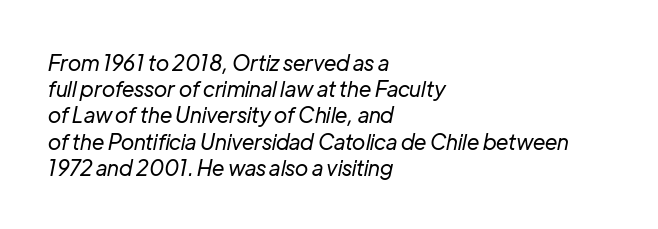
Default kerning and tracking; the words read as compact shapes. The letters are slanted; this is an italic face. Leading: standard. Honestly, there is no underline to notice here at all.
